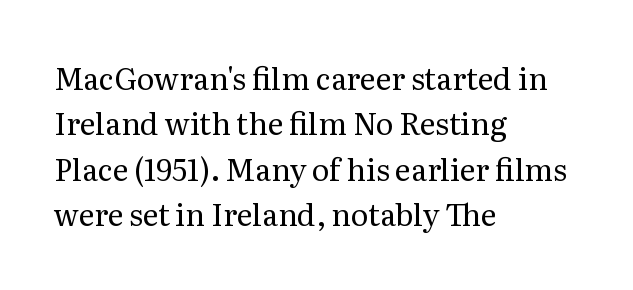
Check under the words: just untouched page. The rendering anchors every line to the left-hand side. This is roman type, the default non-slanted kind. The weight tops out at a normal text grade.
